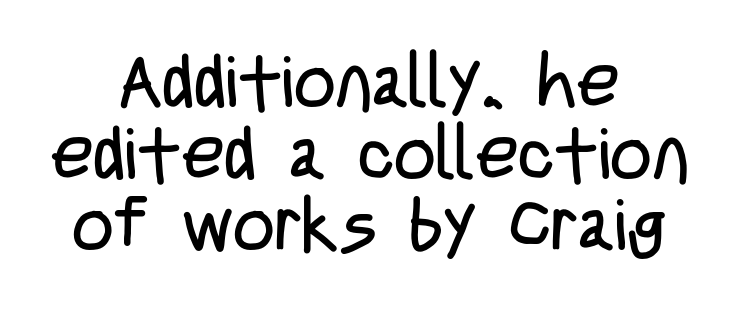
Q: Is the text bold? A: No.
Q: Is the text italic (slanted)? A: No, it is upright.
Q: Is the typeface a serif or a sans-serif typeface? A: Sans-serif.
Q: Is the text underlined? A: No.
Q: How is the paragraph aligned? A: Centered.
Q: Is the spacing between letters normal or unusually wide? A: Normal.
Q: Is the spacing between lines tight, normal or loose? A: Tight.
Q: Width (condensed, normal, or wide)? A: Condensed.
Q: Stroke contrast? A: Low.
Q: x-height? A: Large.
Q: Monospaced? A: No.
